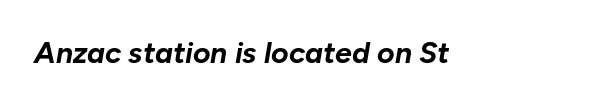
Q: Is the text bold? A: Yes.
Q: Is the text italic (slanted)? A: Yes, it leans right by about 10 degrees.
Q: Is the text underlined? A: No.
Q: Is the spacing between letters normal or unusually wide? A: Normal.
Q: Width (condensed, normal, or wide)? A: Normal.
Q: Stroke contrast? A: Low.
Q: x-height? A: Medium.
Q: Monospaced? A: No.
